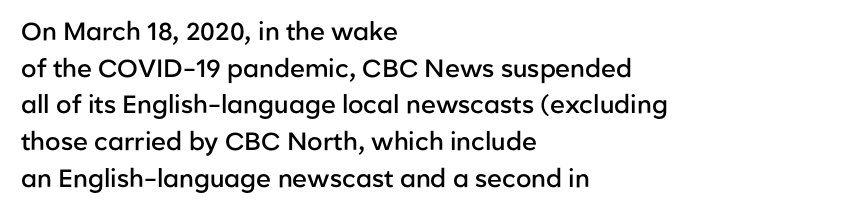
Q: Is the text bold? A: Semi-bold.
Q: Is the text italic (slanted)? A: No, it is upright.
Q: Is the text underlined? A: No.
Q: How is the paragraph aligned? A: Left-aligned.
Q: Is the spacing between letters normal or unusually wide? A: Normal.
Q: Is the spacing between lines tight, normal or loose? A: Normal.
